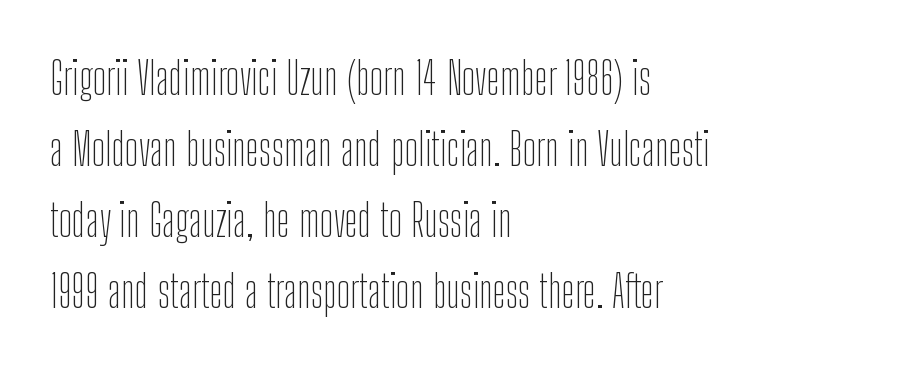
{"serif": "no", "italic": "no", "bold": "no", "weight": "thin", "width": "condensed", "stroke_contrast": "low", "x_height": "medium", "monospaced": "no", "underline": "no", "align": "left", "line_spacing": "normal", "line_spacing_ratio": 1.58, "letter_spacing": "normal", "letter_spacing_em": 0.0, "glyph_px": 45}
